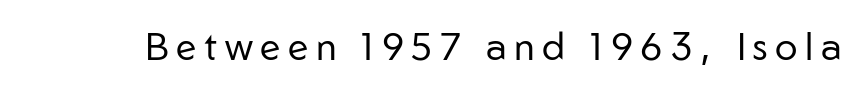
You can tell it's not italic because the verticals are truly vertical. The typeface has the unassuming heft of standard copy or less. Serif or sans? Sans — the stroke terminals are bare. Lines of text with bare space underneath. The letters are spread apart with noticeably loose tracking.
